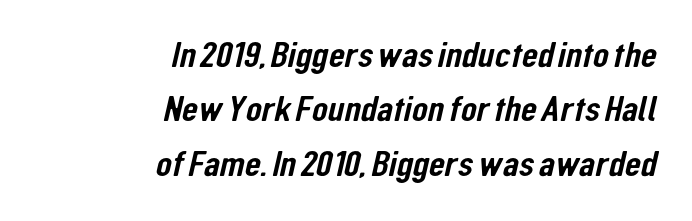
The image shows 37 px condensed sans-serif type; set right-aligned, normal line spacing (1.47x), normal letter spacing, not underlined; low stroke contrast and a medium x-height.
